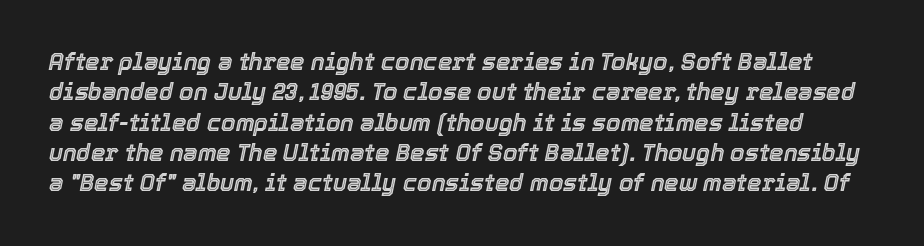
Glyph-to-glyph distance matches everyday printed text. If you drew a line through each stem, it would be angled. A typesetter would call this leading conventional body-copy spacing. The passage shown is not underscored anywhere.
